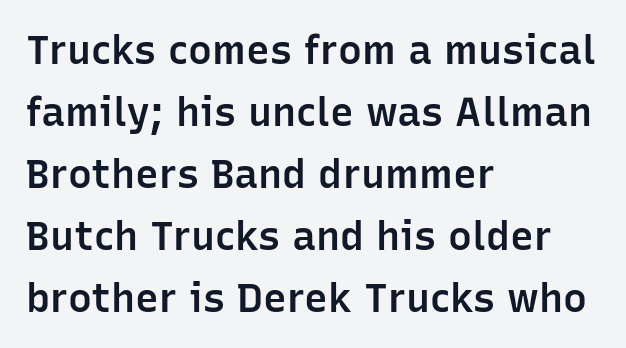
Has an underline been added? It has not. Do the characters align in a grid? No, the font is proportional. The lines in this sample share a left origin and differ only in where they stop. Words appear dense and cohesive because spacing is normal.
